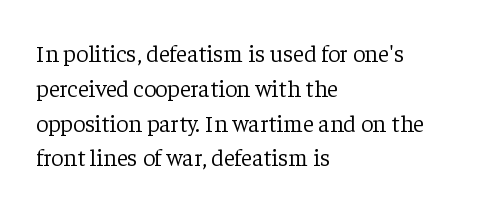
The image shows 24 px text type, upright; set left-aligned, normal line spacing (1.45x), normal letter spacing, not underlined.
